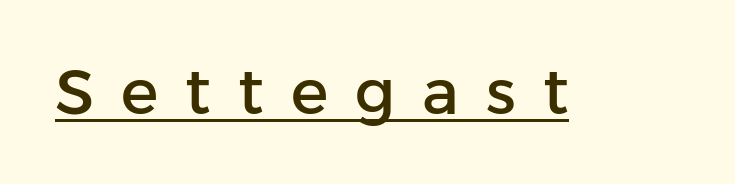
Ascenders rise straight up at ninety degrees. Underline: present. Between one letter and the next there's a generous, obvious gap. Does the type have serifs? No, each stem ends abruptly. This sample has the flowing, uneven cadence of proportional lettering.
